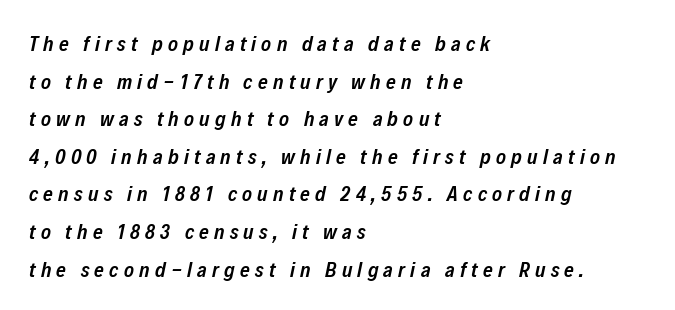
Nobody drew a line under any word here. Glyph-to-glyph distance is far greater than everyday printed text. Which margin do the lines hug? The left one — the right edge is uneven. Stems and bowls a touch heavier than normal — semibold. This is oblique type, the kind used for emphasis or titles.
